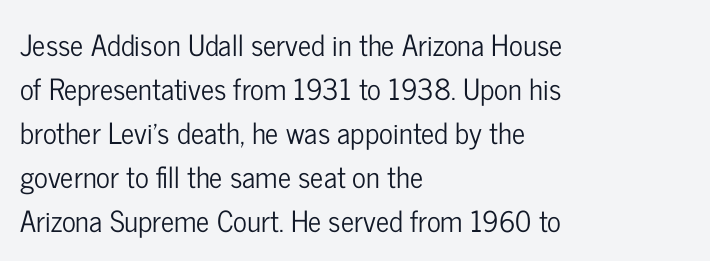
Q: Is the text italic (slanted)? A: No, it is upright.
Q: Is the typeface a serif or a sans-serif typeface? A: Sans-serif.
Q: Is the text underlined? A: No.
Q: How is the paragraph aligned? A: Left-aligned.
Q: Is the spacing between letters normal or unusually wide? A: Normal.
Q: Is the spacing between lines tight, normal or loose? A: Normal.
Q: Width (condensed, normal, or wide)? A: Condensed.
Q: Stroke contrast? A: Low.
Q: x-height? A: Medium.
Q: Monospaced? A: No.
